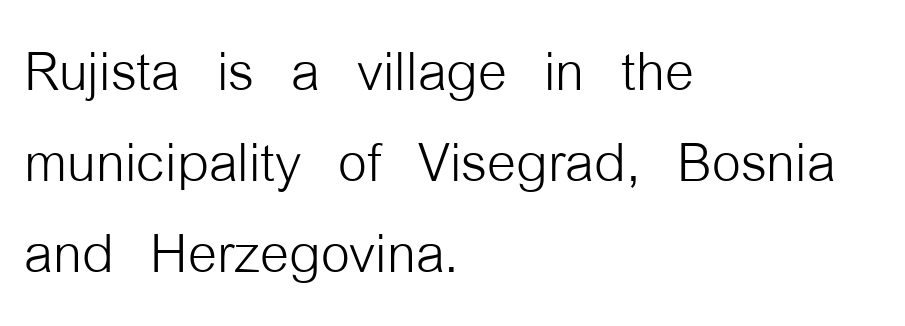
Q: Is the text bold? A: No.
Q: Is the text italic (slanted)? A: No, it is upright.
Q: Is the typeface a serif or a sans-serif typeface? A: Sans-serif.
Q: Is the text underlined? A: No.
Q: How is the paragraph aligned? A: Left-aligned.
Q: Is the spacing between letters normal or unusually wide? A: Normal.
Q: Width (condensed, normal, or wide)? A: Condensed.
Q: Stroke contrast? A: Low.
Q: x-height? A: Medium.
Q: Monospaced? A: No.
